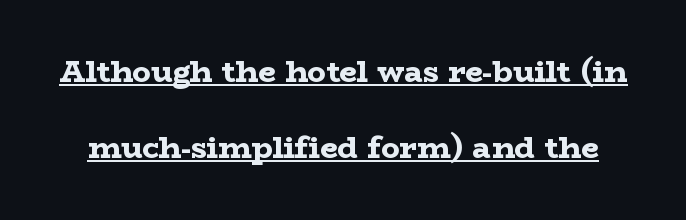
Regarding leading, the lines here are spaced well apart. Are there feet on the stems? There are — it's a serif. Emphasis is given by a line drawn under the lettering. The face used here is proportionally spaced, like ordinary book or web type. Spacing between characters is what you'd get straight out of the box. Summary of weight: heavy, a full bold.
